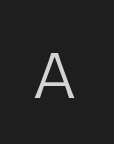
The image shows 63 px light sans-serif type, upright; set normal letter spacing, not underlined; low stroke contrast and a medium x-height.
